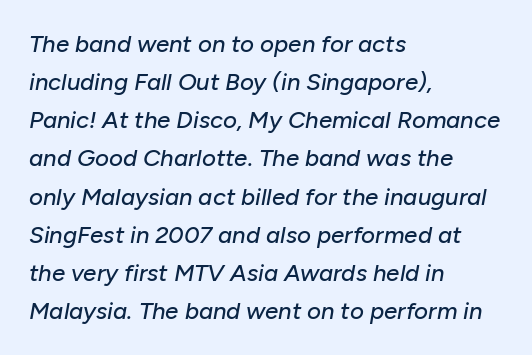
{"italic": "yes", "lean": "right", "slant_degrees": 10, "underline": "no", "align": "left", "line_spacing": "normal", "line_spacing_ratio": 1.59, "letter_spacing": "normal", "letter_spacing_em": 0.0, "glyph_px": 24}
